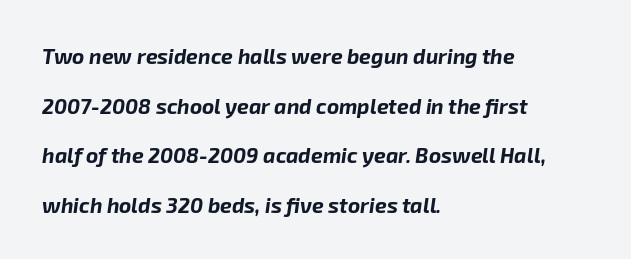
The image shows 21 px bold type, italic (leaning right); set left-aligned, loose line spacing (2.36x), normal letter spacing, not underlined.
